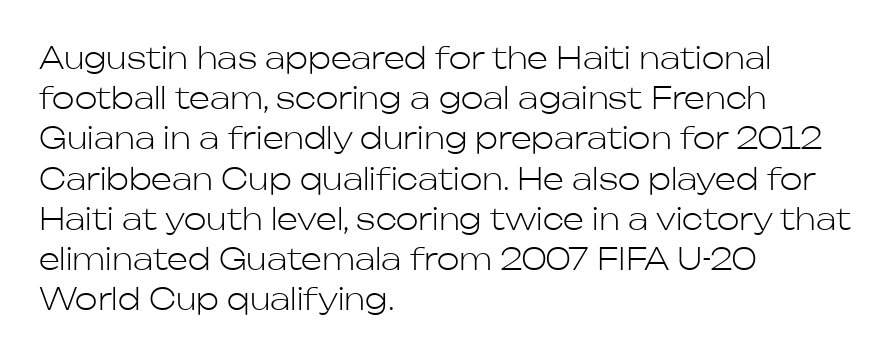
Q: Is the text bold? A: No.
Q: Is the text italic (slanted)? A: No, it is upright.
Q: Is the typeface a serif or a sans-serif typeface? A: Sans-serif.
Q: Is the text underlined? A: No.
Q: How is the paragraph aligned? A: Left-aligned.
Q: Is the spacing between letters normal or unusually wide? A: Normal.
Q: Is the spacing between lines tight, normal or loose? A: Normal.
Q: Width (condensed, normal, or wide)? A: Normal.
Q: Stroke contrast? A: Low.
Q: x-height? A: Medium.
Q: Monospaced? A: No.
